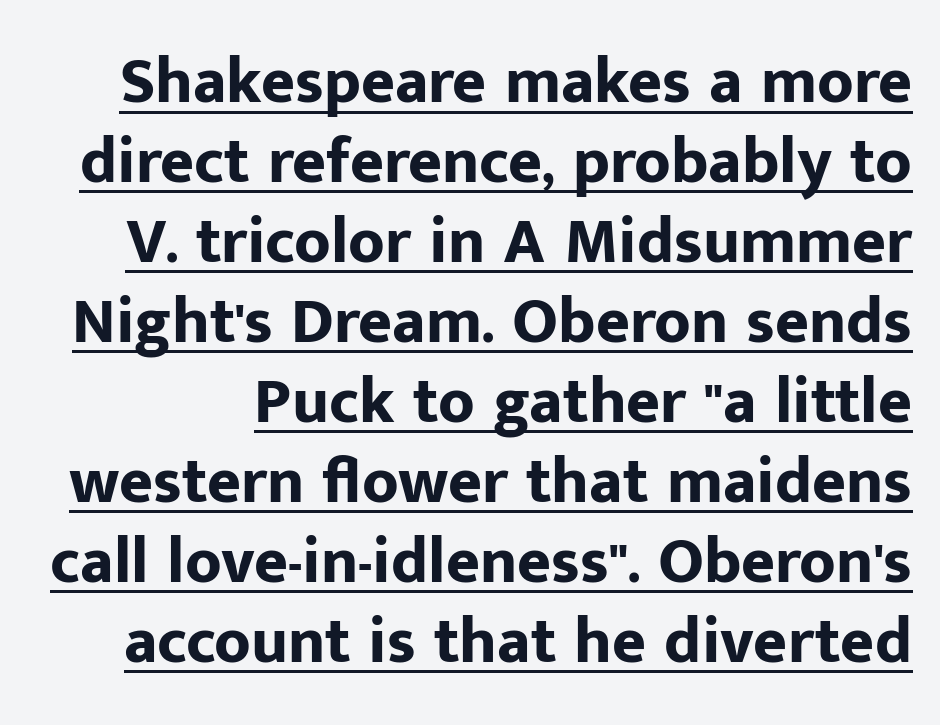
Q: Is the text bold? A: Yes.
Q: Is the text italic (slanted)? A: No, it is upright.
Q: Is the typeface a serif or a sans-serif typeface? A: Sans-serif.
Q: Is the text underlined? A: Yes.
Q: Is the spacing between letters normal or unusually wide? A: Normal.
Q: Width (condensed, normal, or wide)? A: Normal.
Q: Stroke contrast? A: Low.
Q: x-height? A: Medium.
Q: Monospaced? A: No.
